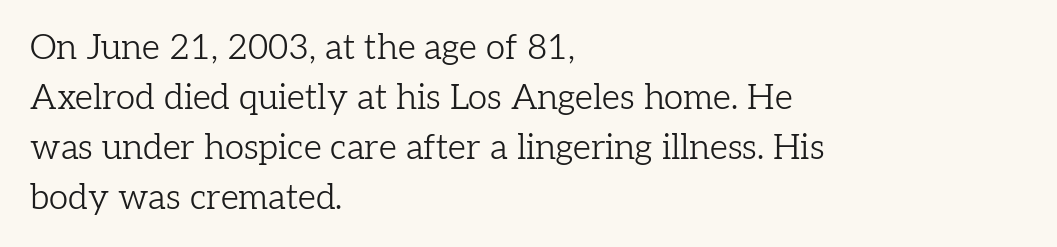
Ascenders rise straight up at ninety degrees. Compared with typical body copy, the letter spacing here is the same. The rendering uses a moderate line-height, typical for paragraphs. You can tell from the footed stems that serif type was used. Leftover space on each line is placed entirely after the last word. Proportional: the letters do not fall into vertical columns.
